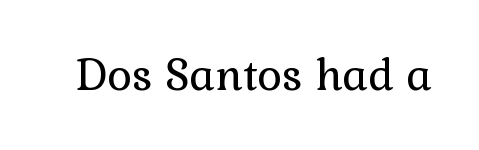
The image shows 43 px regular-weight serif type, upright; set normal letter spacing, not underlined; a medium x-height.
